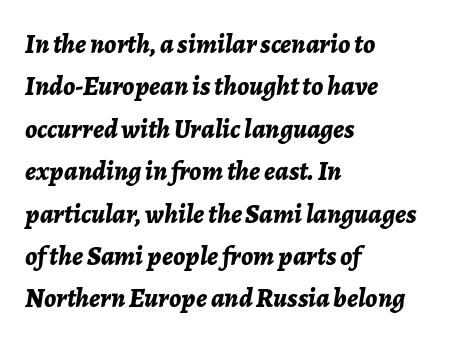
{"italic": "yes", "lean": "right", "slant_degrees": 7, "bold": "yes", "underline": "no", "align": "left", "line_spacing": "normal", "line_spacing_ratio": 1.57, "letter_spacing": "normal", "letter_spacing_em": 0.0, "glyph_px": 27}
